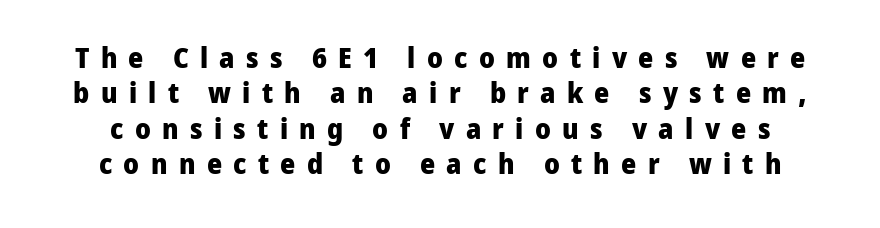
The image shows 29 px heavy sans-serif type, upright; set line spacing 1.22x, unusually wide letter spacing (+0.39 em), not underlined; low stroke contrast and a medium x-height.
